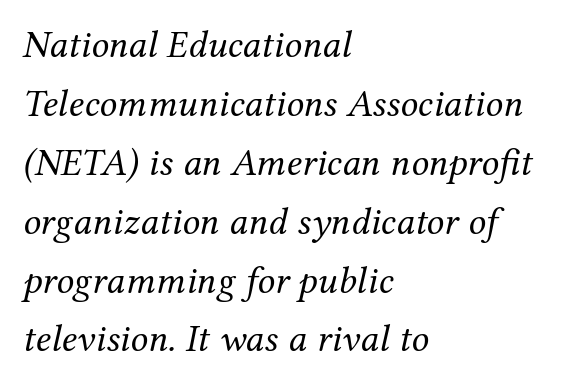
The image shows 39 px regular-weight serif type, italic (leaning right); set left-aligned, normal line spacing (1.51x), normal letter spacing, not underlined; medium stroke contrast and a medium x-height.
